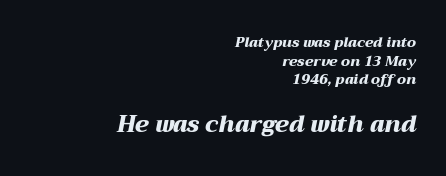
Q: Is the text bold? A: Yes.
Q: Is the text italic (slanted)? A: Yes, it leans right by about 12 degrees.
Q: Is the text underlined? A: No.
Q: How is the paragraph aligned? A: Right-aligned.
Q: Is the spacing between letters normal or unusually wide? A: Normal.
Q: Is the spacing between lines tight, normal or loose? A: Normal.
Q: Which block of text is set in a larger size, the first (top) or the second (bottom)? A: The second (bottom) one.
